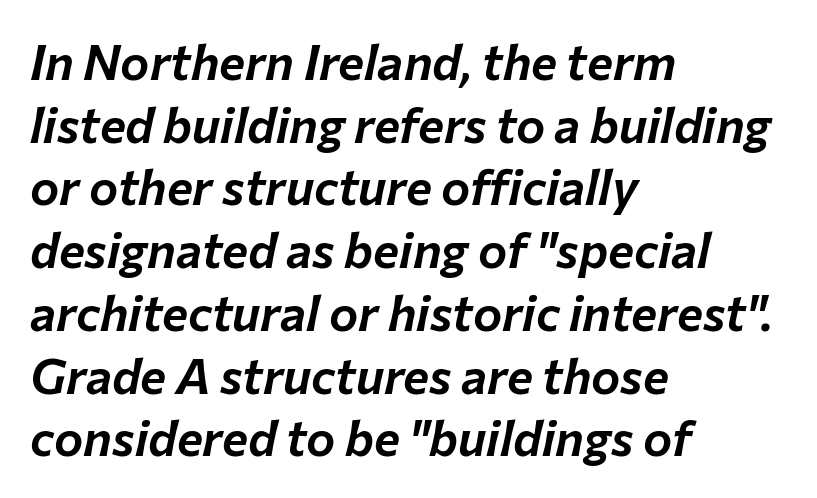
The image shows 49 px text type, italic (leaning right); set left-aligned, normal line spacing (1.28x), normal letter spacing, not underlined; low stroke contrast and a medium x-height.
